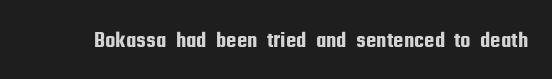
Q: Is the text italic (slanted)? A: No, it is upright.
Q: Is the text underlined? A: No.
Q: Is the spacing between letters normal or unusually wide? A: Normal.
